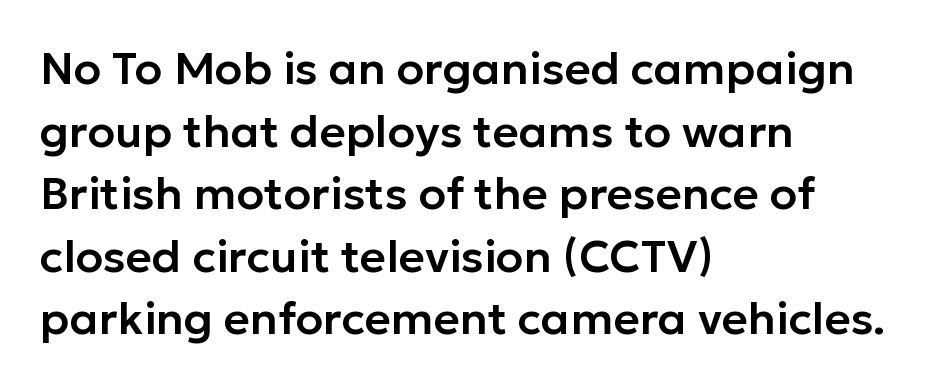
Do the letters lean? They stand straight. A typesetter would call this proportional, since set widths differ per character. Unlike a traditional serif, this face leaves its strokes unadorned. This sample keeps an unexceptional amount of space between lines.
